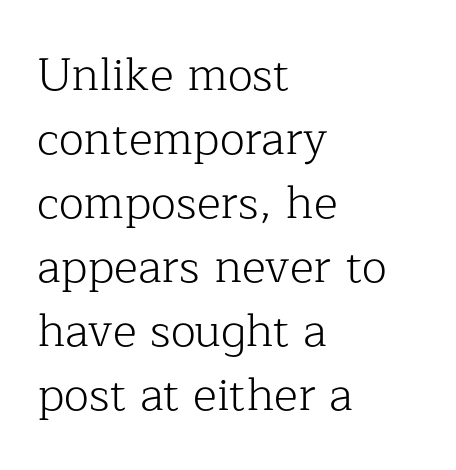
The image shows 46 px light serif type, upright; set left-aligned, normal line spacing (1.39x), normal letter spacing, not underlined; low stroke contrast and a medium x-height.
